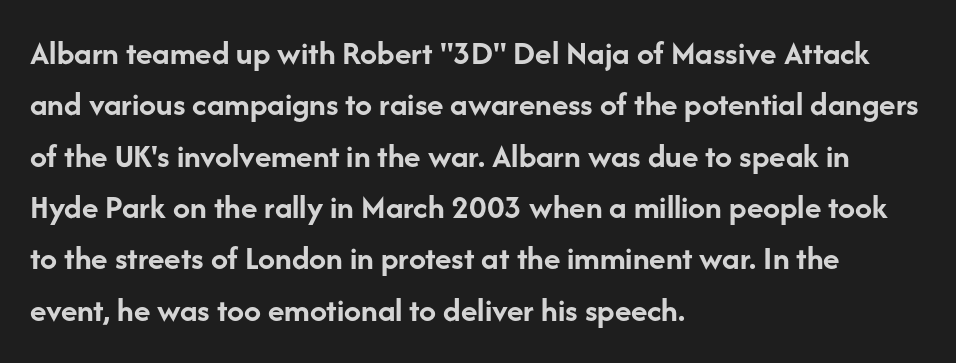
{"serif": "no", "italic": "no", "bold": "yes", "weight": "semibold", "width": "normal", "stroke_contrast": "low", "x_height": "medium", "monospaced": "no", "underline": "no", "align": "left", "line_spacing": "normal", "line_spacing_ratio": 1.51, "letter_spacing": "normal", "letter_spacing_em": 0.0, "glyph_px": 34}
